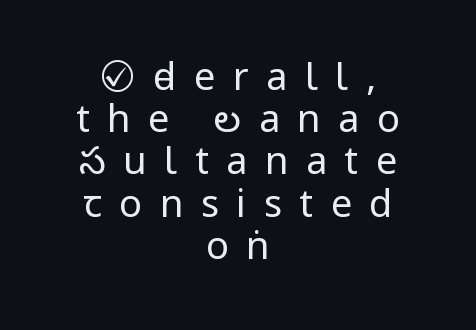
Observe the absence of serifs on each vertical stroke in this sample. Both edges are ragged and mirror each other, which tells us the setting is centered. Baseline-to-baseline distance is barely more than the letter height. The lettering holds an erect, upright posture throughout. Weight: in the light-to-regular range. Decoration check: the copy has no underline.
